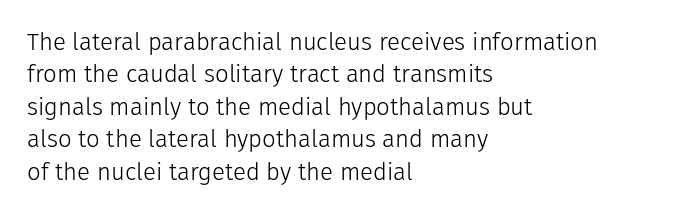
Q: Is the text bold? A: No.
Q: Is the text italic (slanted)? A: No, it is upright.
Q: Is the text underlined? A: No.
Q: How is the paragraph aligned? A: Left-aligned.
Q: Is the spacing between letters normal or unusually wide? A: Normal.
Q: Is the spacing between lines tight, normal or loose? A: Normal.
